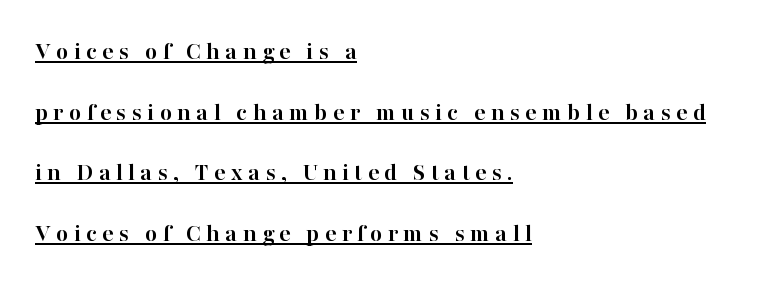
The image shows 26 px bold type, upright; set left-aligned, loose line spacing (2.33x), unusually wide letter spacing (+0.21 em), underlined.
